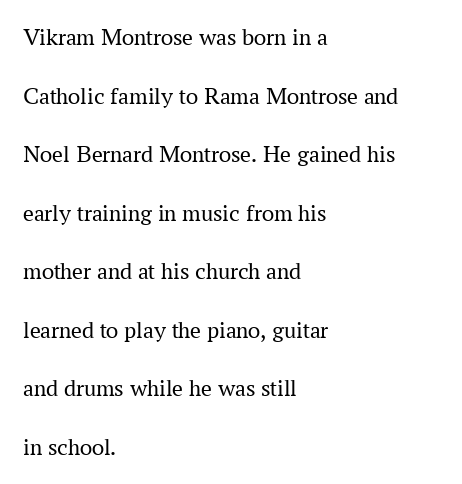
No letter is thick-stroked: the sample isn't bold. Has an underline been added? It has not. Compared with a centered layout, this one pins lines to the left instead. Is there any slant? The stems are plumb. Widely set lines give the paragraph a tall, airy silhouette.
